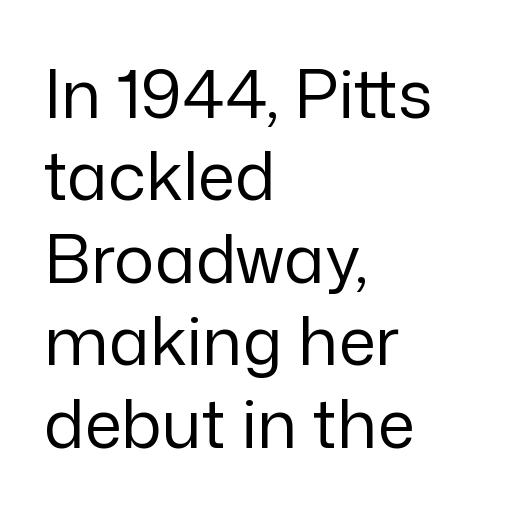
Left-aligned paragraph, ragged on the right. Check the space under the baseline: it is left empty. No feet cap the strokes, marking this as sans-serif type. Each letter keeps its own natural width here, so spacing adapts to shape.
